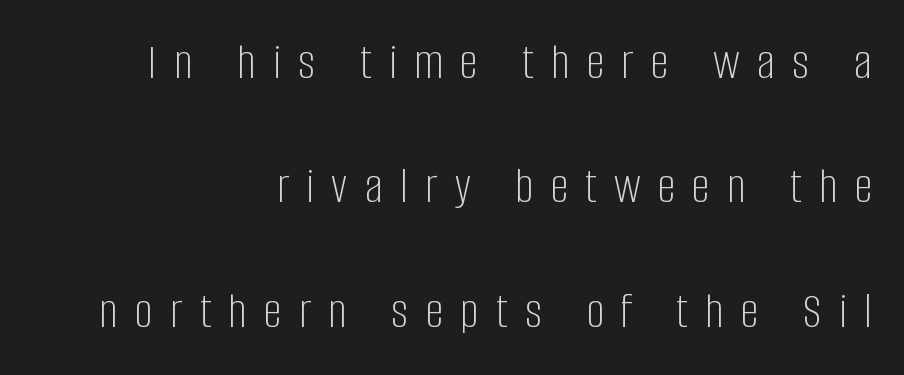
The image shows 51 px light, condensed sans-serif type, upright; set right-aligned, loose line spacing (2.44x), unusually wide letter spacing (+0.34 em), not underlined; low stroke contrast and a large x-height.
